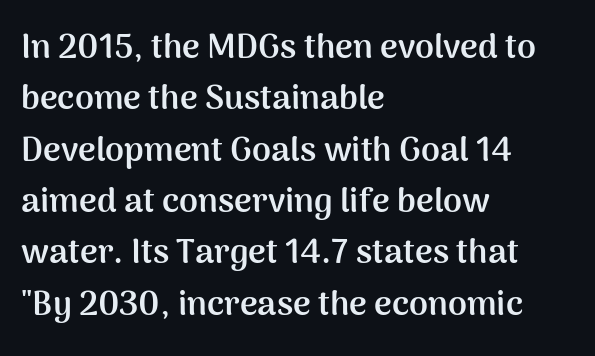
Q: Is the text bold? A: Yes.
Q: Is the text italic (slanted)? A: No, it is upright.
Q: Is the typeface a serif or a sans-serif typeface? A: Sans-serif.
Q: Is the text underlined? A: No.
Q: How is the paragraph aligned? A: Left-aligned.
Q: Is the spacing between letters normal or unusually wide? A: Normal.
Q: Is the spacing between lines tight, normal or loose? A: Normal.
Q: Width (condensed, normal, or wide)? A: Normal.
Q: Stroke contrast? A: Medium.
Q: x-height? A: Medium.
Q: Monospaced? A: No.
